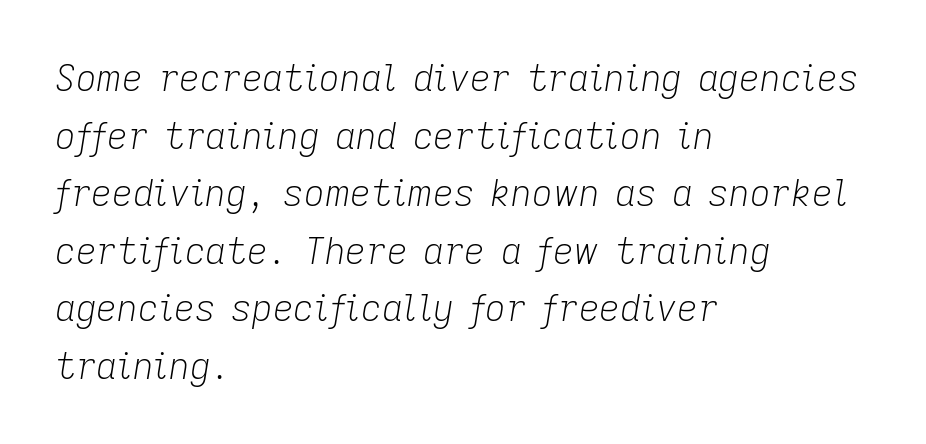
The image shows 36 px light type, italic (leaning right); set left-aligned, normal line spacing (1.6x), normal letter spacing, not underlined; low stroke contrast and a medium x-height.
